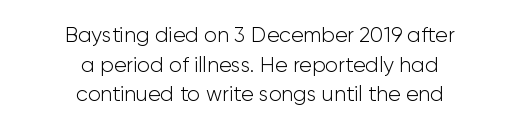
{"italic": "no", "bold": "no", "underline": "no", "align": "center", "line_spacing": "normal", "line_spacing_ratio": 1.41, "letter_spacing": "normal", "letter_spacing_em": 0.0, "glyph_px": 21}
